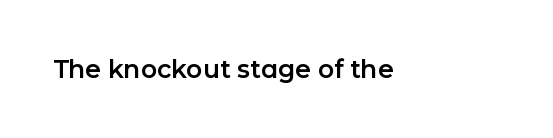
If you drew a line through each stem, it would be perfectly vertical. Characters follow at the spacing the type designer built in. The words here are not underlined.
